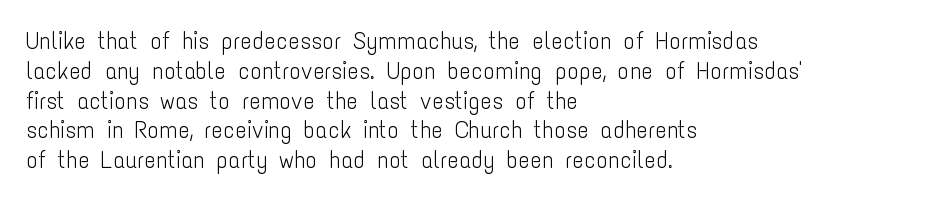
If you drew a line through each stem, it would be perfectly vertical. Tracking value appears to be zero — textbook default spacing. The rag falls on the right side of this text block. The face looks like a standard text weight, possibly lighter. The string is rendered with underlining switched off.
